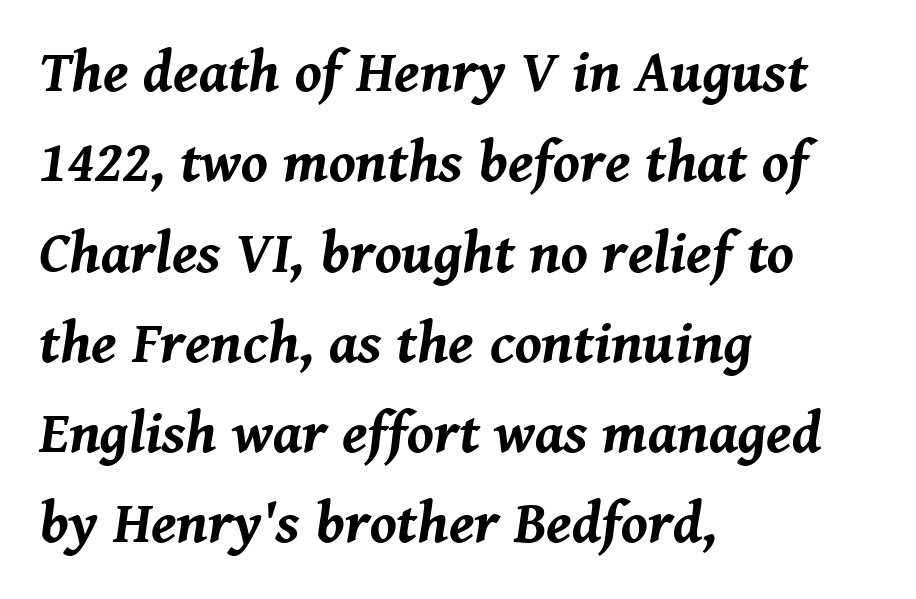
The image shows 59 px bold type, italic (leaning right); set left-aligned, normal line spacing (1.53x), normal letter spacing, not underlined; medium stroke contrast and a medium x-height.
